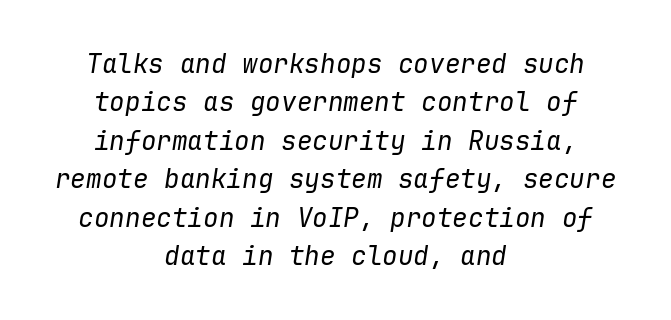
The image shows 26 px text type, italic (leaning right); set centered, normal line spacing (1.48x), normal letter spacing, not underlined.
